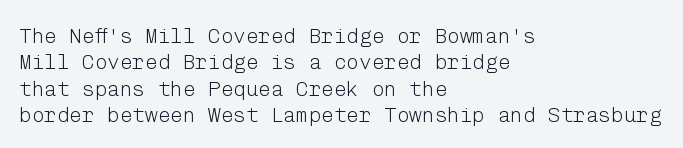
{"italic": "no", "bold": "no", "underline": "no", "align": "left", "line_spacing": "normal", "line_spacing_ratio": 1.26, "letter_spacing": "normal", "letter_spacing_em": 0.0, "glyph_px": 21}
